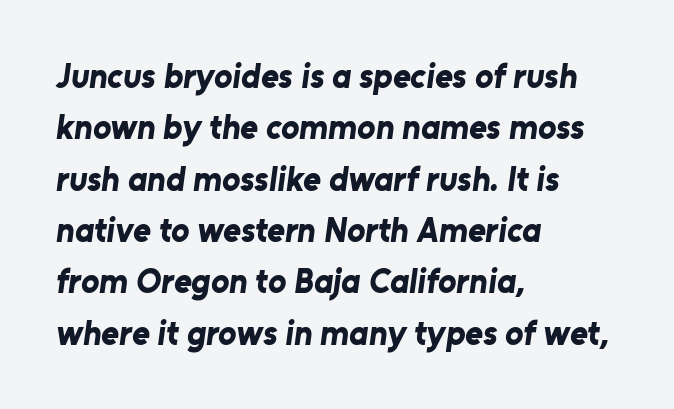
{"serif": "no", "bold": "yes", "weight": "bold", "width": "normal", "stroke_contrast": "low", "x_height": "medium", "monospaced": "no", "underline": "no", "align": "left", "line_spacing": "normal", "line_spacing_ratio": 1.51, "letter_spacing": "normal", "letter_spacing_em": 0.0, "glyph_px": 34}
